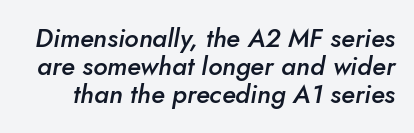
The tracking reads as untouched default to a designer's eye. Successive baselines arrive quickly, one right under another. A typesetter would mark this as italic. Descenders are the only things crossing below the line. Emphasis by weight is partial: semibold.
